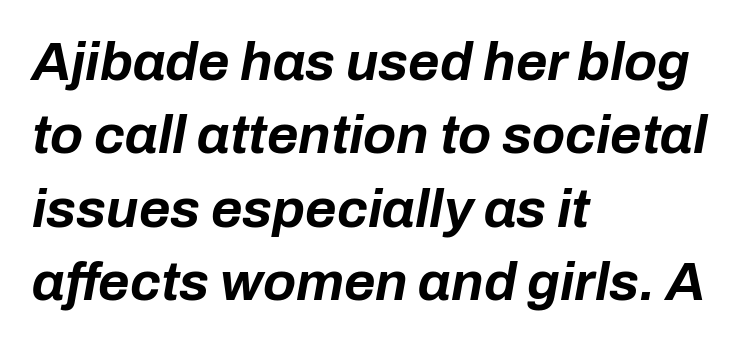
{"italic": "yes", "lean": "right", "slant_degrees": 10, "bold": "yes", "weight": "bold", "width": "normal", "stroke_contrast": "low", "x_height": "medium", "monospaced": "no", "underline": "no", "align": "left", "line_spacing": "normal", "line_spacing_ratio": 1.36, "letter_spacing": "normal", "letter_spacing_em": 0.0, "glyph_px": 54}
